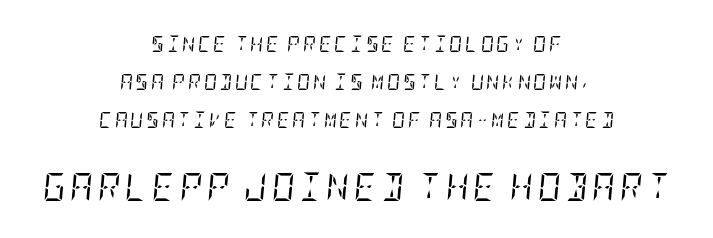
Q: Is the text bold? A: No.
Q: Is the text italic (slanted)? A: Yes, it leans right by about 5 degrees.
Q: Is the typeface a serif or a sans-serif typeface? A: Serif.
Q: Is the text underlined? A: No.
Q: How is the paragraph aligned? A: Centered.
Q: Is the spacing between lines tight, normal or loose? A: Loose.
Q: Which block of text is set in a larger size, the first (top) or the second (bottom)? A: The second (bottom) one.
Q: Width (condensed, normal, or wide)? A: Condensed.
Q: Stroke contrast? A: Low.
Q: x-height? A: Large.
